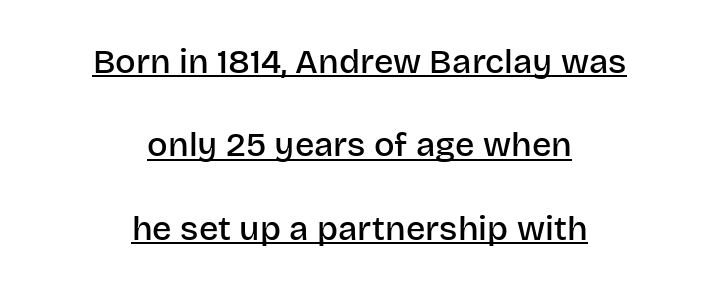
The image shows 34 px semibold sans-serif type, upright; set centered, loose line spacing (2.45x), normal letter spacing, underlined; low stroke contrast and a large x-height.
